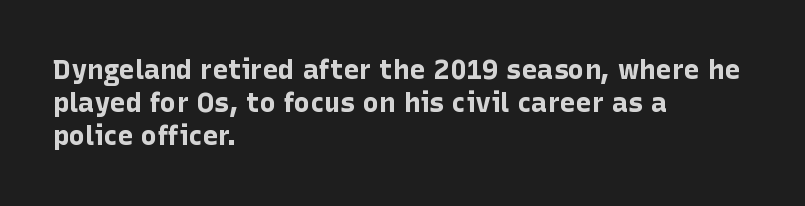
{"italic": "no", "bold": "yes", "underline": "no", "align": "left", "line_spacing_ratio": 1.23, "letter_spacing": "normal", "letter_spacing_em": 0.0, "glyph_px": 27}
